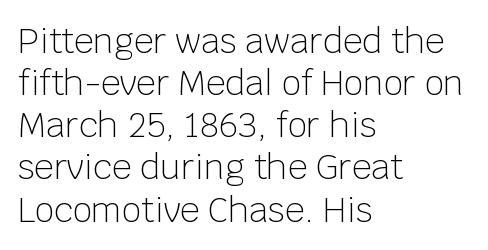
Q: Is the text bold? A: No.
Q: Is the text italic (slanted)? A: No, it is upright.
Q: Is the typeface a serif or a sans-serif typeface? A: Sans-serif.
Q: Is the text underlined? A: No.
Q: How is the paragraph aligned? A: Left-aligned.
Q: Is the spacing between letters normal or unusually wide? A: Normal.
Q: Width (condensed, normal, or wide)? A: Normal.
Q: Stroke contrast? A: Low.
Q: x-height? A: Large.
Q: Monospaced? A: No.
